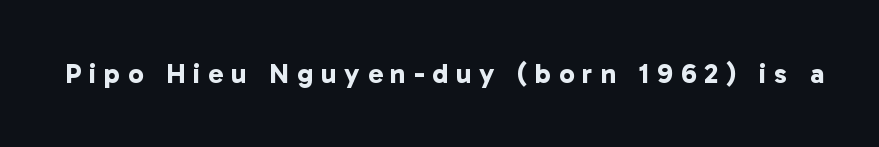
{"serif": "no", "bold": "yes", "weight": "bold", "width": "normal", "stroke_contrast": "low", "x_height": "medium", "monospaced": "no", "underline": "no", "letter_spacing": "wide", "letter_spacing_em": 0.28, "glyph_px": 28}
